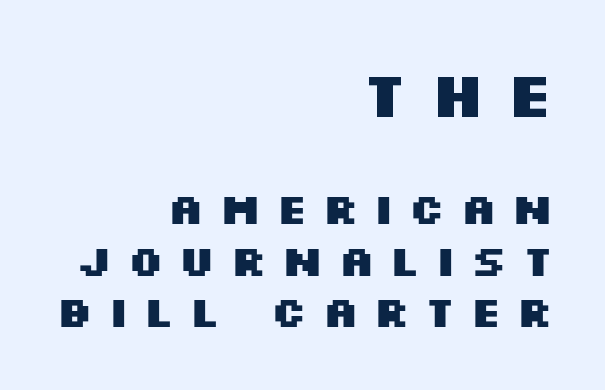
Q: Is the text bold? A: Yes.
Q: Is the text italic (slanted)? A: No, it is upright.
Q: Is the typeface a serif or a sans-serif typeface? A: Sans-serif.
Q: Is the text underlined? A: No.
Q: How is the paragraph aligned? A: Right-aligned.
Q: Is the spacing between letters normal or unusually wide? A: Unusually wide.
Q: Which block of text is set in a larger size, the first (top) or the second (bottom)? A: The first (top) one.
Q: Width (condensed, normal, or wide)? A: Wide.
Q: Stroke contrast? A: Medium.
Q: x-height? A: Large.
Q: Monospaced? A: No.
